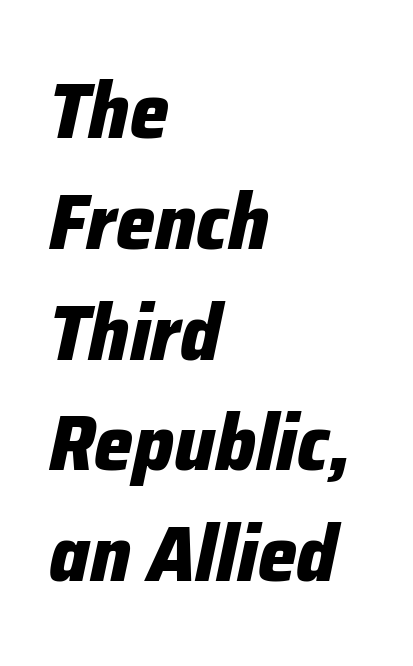
Q: Is the text bold? A: Yes.
Q: Is the text italic (slanted)? A: Yes, it leans right by about 12 degrees.
Q: Is the text underlined? A: No.
Q: How is the paragraph aligned? A: Left-aligned.
Q: Is the spacing between letters normal or unusually wide? A: Normal.
Q: Is the spacing between lines tight, normal or loose? A: Normal.
Q: Width (condensed, normal, or wide)? A: Normal.
Q: Stroke contrast? A: Low.
Q: x-height? A: Medium.
Q: Monospaced? A: No.
